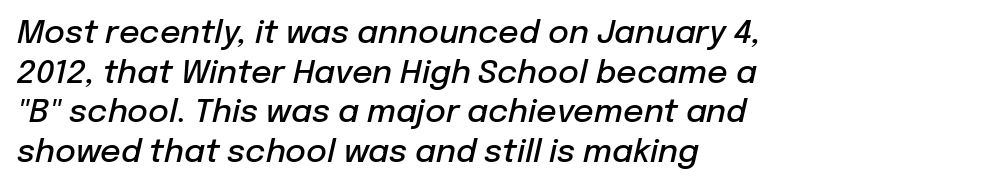
Q: Is the text bold? A: Semi-bold.
Q: Is the text italic (slanted)? A: Yes, it leans right by about 12 degrees.
Q: Is the text underlined? A: No.
Q: How is the paragraph aligned? A: Left-aligned.
Q: Is the spacing between letters normal or unusually wide? A: Normal.
Q: Width (condensed, normal, or wide)? A: Normal.
Q: Stroke contrast? A: Low.
Q: x-height? A: Medium.
Q: Monospaced? A: No.
